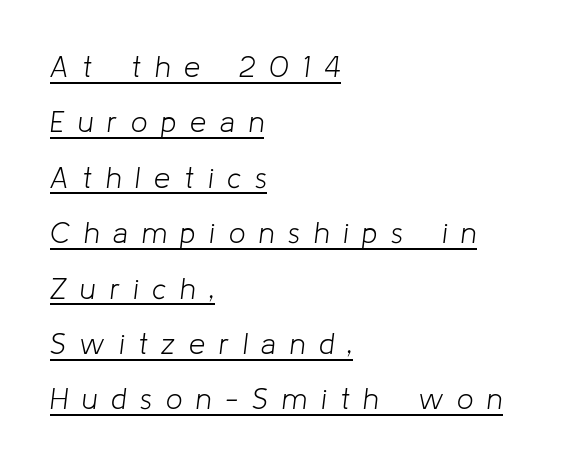
Q: Is the text bold? A: No.
Q: Is the text italic (slanted)? A: Yes, it leans right by about 8 degrees.
Q: Is the text underlined? A: Yes.
Q: How is the paragraph aligned? A: Left-aligned.
Q: Is the spacing between letters normal or unusually wide? A: Unusually wide.
Q: Is the spacing between lines tight, normal or loose? A: Loose.
Q: Width (condensed, normal, or wide)? A: Normal.
Q: Stroke contrast? A: Low.
Q: x-height? A: Medium.
Q: Monospaced? A: No.
